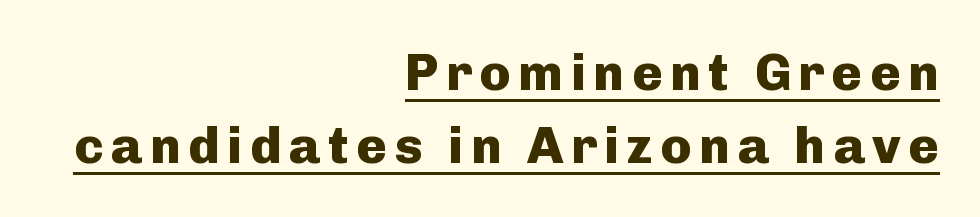
Q: Is the text bold? A: Yes.
Q: Is the text italic (slanted)? A: No, it is upright.
Q: Is the typeface a serif or a sans-serif typeface? A: Sans-serif.
Q: Is the text underlined? A: Yes.
Q: How is the paragraph aligned? A: Right-aligned.
Q: Is the spacing between lines tight, normal or loose? A: Normal.
Q: Width (condensed, normal, or wide)? A: Normal.
Q: Stroke contrast? A: Low.
Q: x-height? A: Medium.
Q: Monospaced? A: No.
